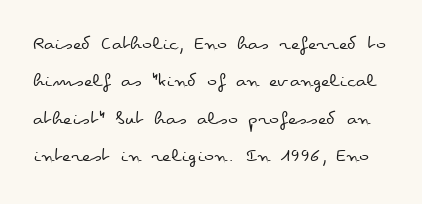
The image shows 21 px text type, upright; set line spacing 1.78x, normal letter spacing, not underlined.
